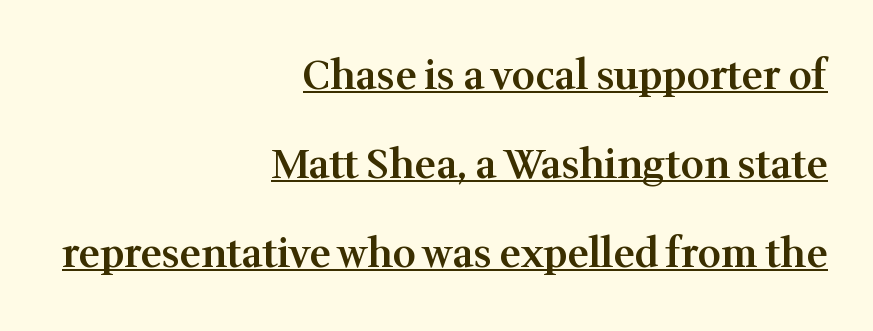
Horizontal alignment here is rightward, an uncommon choice for prose. The face used here is proportionally spaced, like ordinary book or web type. The letters sit at their default tracking, neither squeezed nor spread. Underlining? Definitely there. Is there any slant? The stems are plumb. The passage shown stacks its lines with a broad gap.
